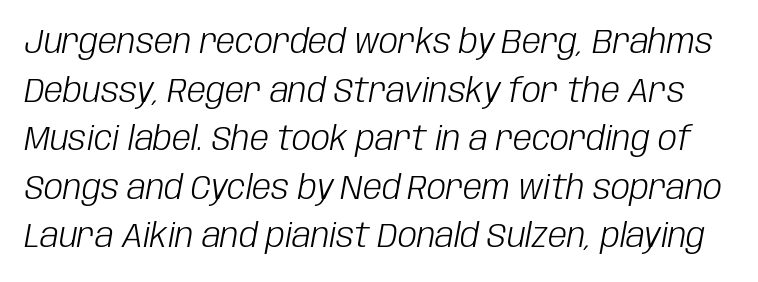
The image shows 34 px light, condensed type, italic (leaning right); set normal line spacing (1.43x), normal letter spacing, not underlined; low stroke contrast and a large x-height.
